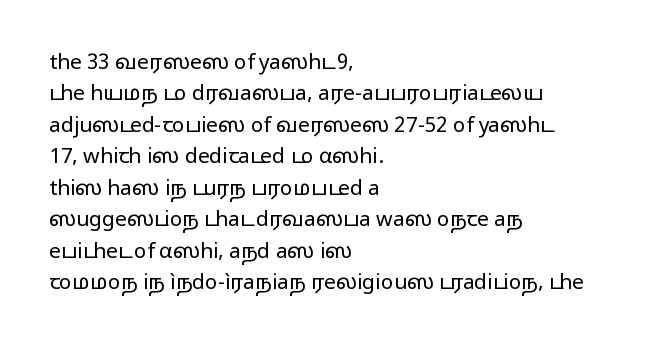
{"italic": "no", "bold": "no", "underline": "no", "align": "left", "line_spacing": "normal", "line_spacing_ratio": 1.5, "letter_spacing": "normal", "letter_spacing_em": 0.0, "glyph_px": 21}
